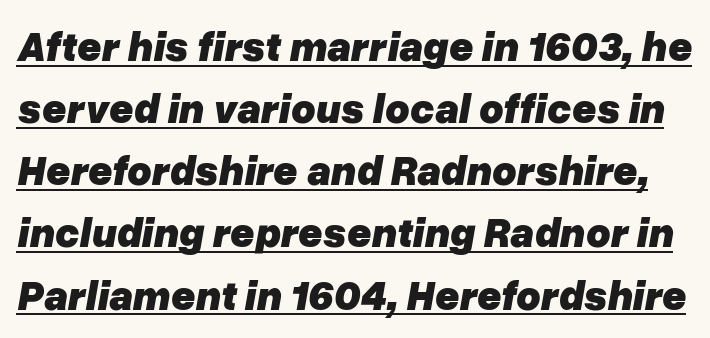
The gaps between neighbouring characters are ordinary and unremarkable. The rendering uses the underline text-decoration. The specimen reads as italic at a glance. Look at the stroke-to-counter ratio: heavy, a bold. Rows of type keep a routine distance in the vertical direction.
